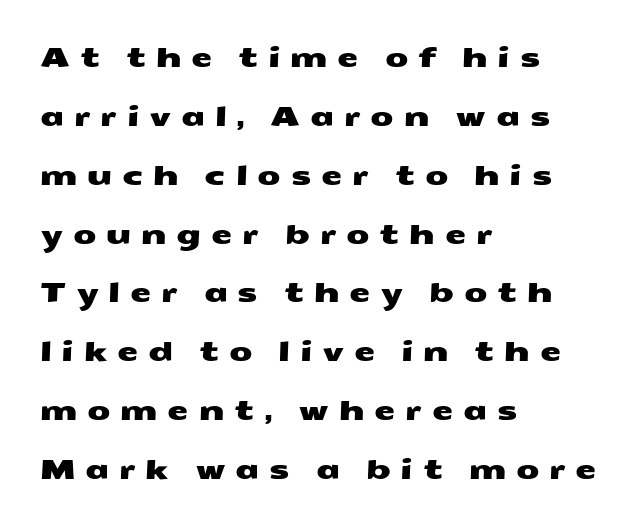
The image shows 27 px text type; set left-aligned, loose line spacing (2.18x), unusually wide letter spacing (+0.36 em), not underlined.
